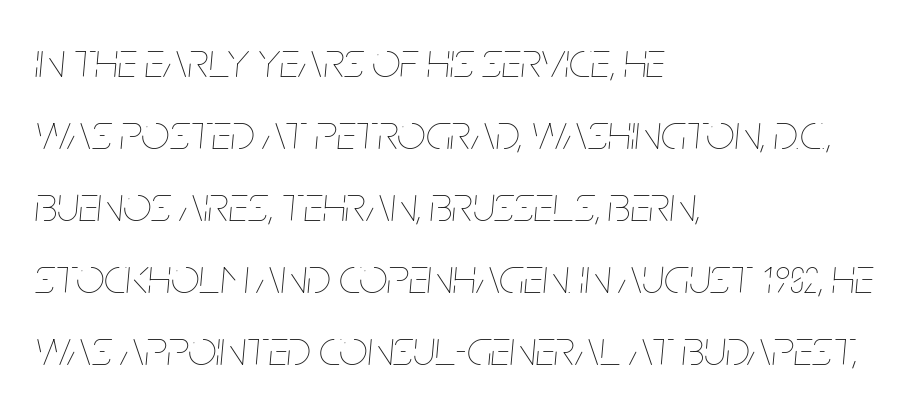
The horizontal fit of the characters is conventional and even. The paragraph has a hard left edge and a soft right edge. These lines were composed using italics. Any mark beneath the type? The region is blank. This sample has the flowing, uneven cadence of proportional lettering. The passage shown stacks its lines at a standard gap.
